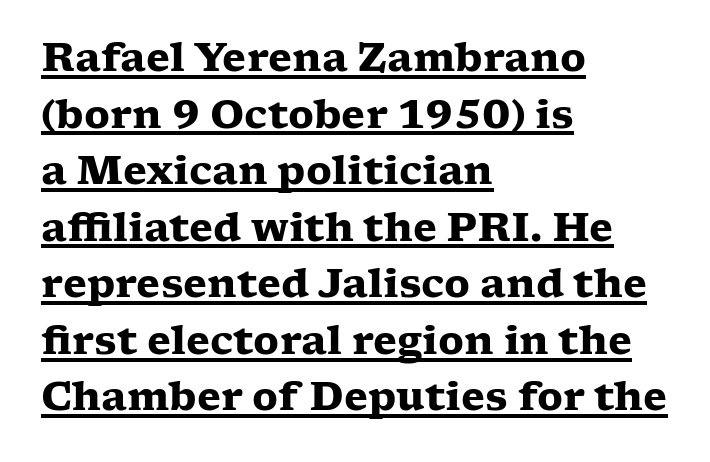
{"serif": "yes", "italic": "no", "bold": "yes", "weight": "heavy", "width": "wide", "stroke_contrast": "low", "x_height": "medium", "monospaced": "no", "underline": "yes", "align": "left", "line_spacing": "normal", "line_spacing_ratio": 1.45, "letter_spacing": "normal", "letter_spacing_em": 0.0, "glyph_px": 39}
